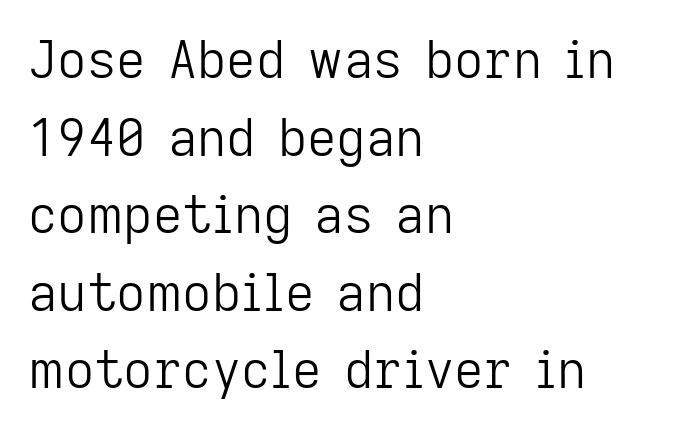
Q: Is the text bold? A: No.
Q: Is the text italic (slanted)? A: No, it is upright.
Q: Is the typeface a serif or a sans-serif typeface? A: Sans-serif.
Q: Is the text underlined? A: No.
Q: How is the paragraph aligned? A: Left-aligned.
Q: Is the spacing between letters normal or unusually wide? A: Normal.
Q: Is the spacing between lines tight, normal or loose? A: Normal.
Q: Width (condensed, normal, or wide)? A: Normal.
Q: Stroke contrast? A: Low.
Q: x-height? A: Medium.
Q: Monospaced? A: No.
